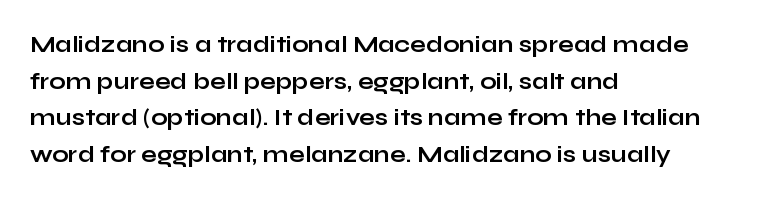
Visually the block forms a straight wall on the left and a jagged coastline on the right. The letters are bold, with thick, heavy strokes. The gap between lines stays unmarked. This sample keeps an unexceptional amount of space between lines. The horizontal fit of the characters is conventional and even. Vertical strokes here are truly vertical.
